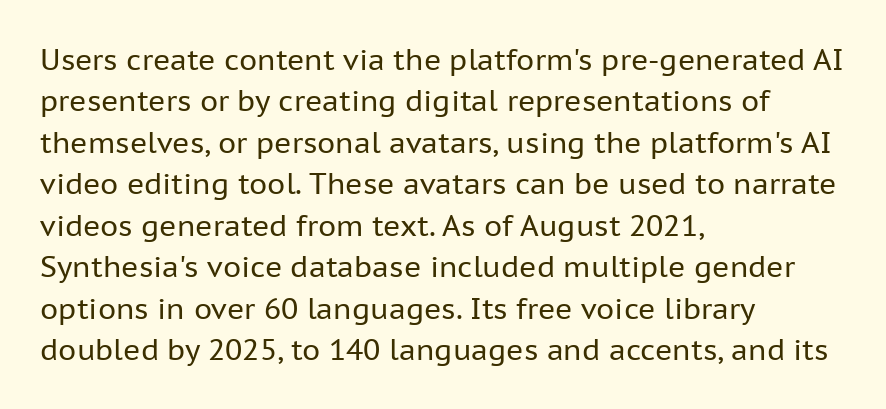
You can tell it's not italic because the verticals are truly vertical. The face used here is rendered with its standard letterfit. This rendering uses left alignment, leaving the right contour irregular. The space beneath each line is pristine and unruled.
